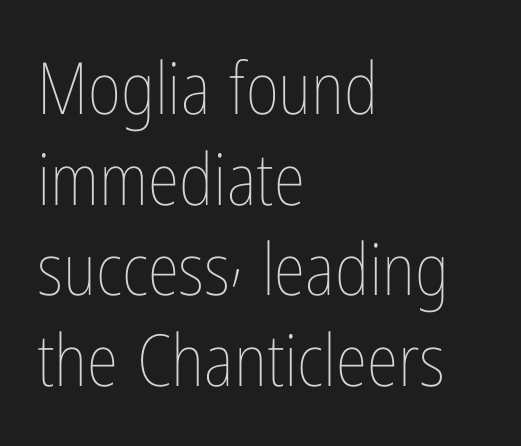
This is the regular roman posture of the typeface. Varying glyph widths throughout — classic text-font behaviour. Any mark beneath the type? The region is blank. Horizontal alignment here is leftward, the default for most running prose. Observe the ordinary spacing: letters are neighbours, not strangers. Reading down the column, the eye jumps a familiar distance to each next line.
